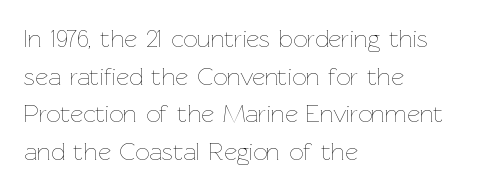
The face used here is rendered with its standard letterfit. Just letters on the line, the space beneath them empty. Caption: face not bold, strokes unweighted. Line spacing here is normal.
